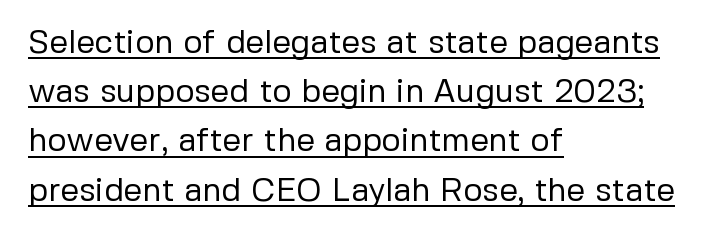
Q: Is the text bold? A: No.
Q: Is the text italic (slanted)? A: No, it is upright.
Q: Is the typeface a serif or a sans-serif typeface? A: Sans-serif.
Q: Is the text underlined? A: Yes.
Q: How is the paragraph aligned? A: Left-aligned.
Q: Is the spacing between letters normal or unusually wide? A: Normal.
Q: Is the spacing between lines tight, normal or loose? A: Normal.
Q: Width (condensed, normal, or wide)? A: Normal.
Q: Stroke contrast? A: Low.
Q: x-height? A: Medium.
Q: Monospaced? A: No.
